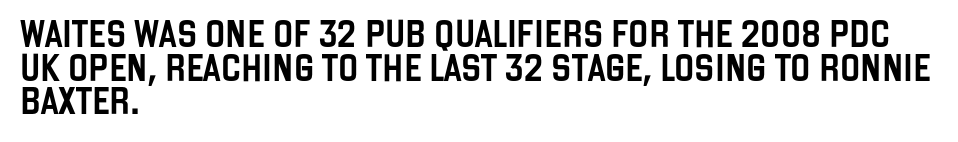
Q: Is the text italic (slanted)? A: No, it is upright.
Q: Is the text underlined? A: No.
Q: How is the paragraph aligned? A: Left-aligned.
Q: Is the spacing between letters normal or unusually wide? A: Normal.
Q: Is the spacing between lines tight, normal or loose? A: Normal.
